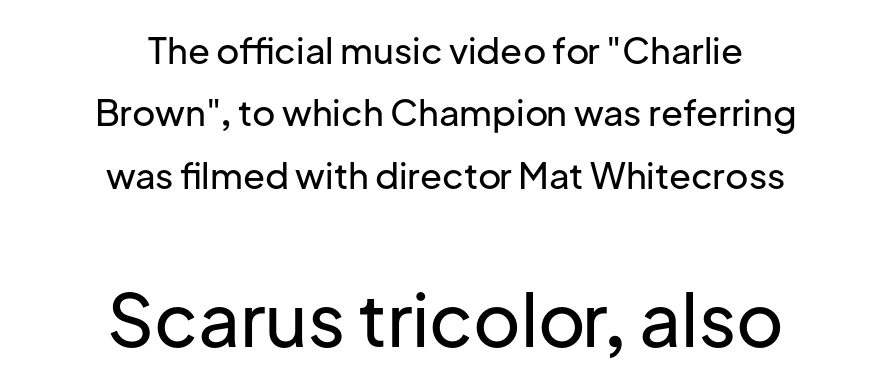
The image shows 73 px sans-serif type, upright; set centered, line spacing 1.73x, normal letter spacing, not underlined; the second (bottom) block is 2.03x larger; low stroke contrast and a medium x-height.
